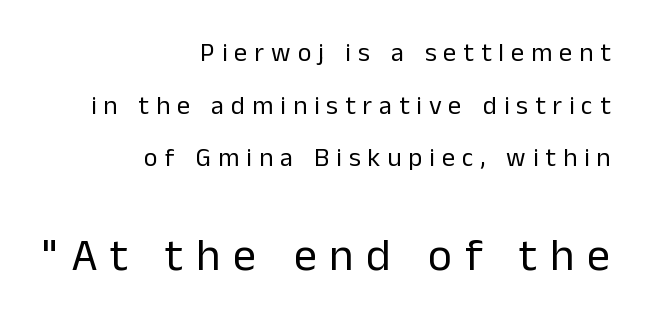
A typesetter would call this proportional, since set widths differ per character. A student would call this right alignment; a typographer would say flush right, rag left. Does the type have serifs? No, each stem ends abruptly. Is there any slant? The stems are plumb.
